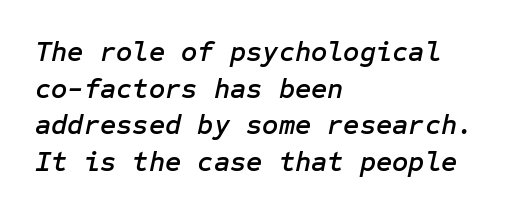
{"italic": "yes", "lean": "right", "slant_degrees": 12, "width": "normal", "stroke_contrast": "low", "x_height": "medium", "underline": "no", "align": "left", "line_spacing": "normal", "line_spacing_ratio": 1.31, "letter_spacing": "normal", "letter_spacing_em": 0.0, "glyph_px": 28}
